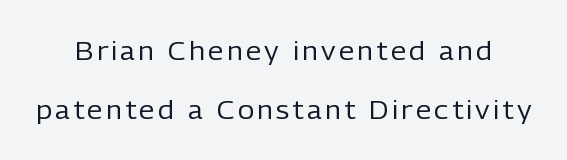
{"italic": "no", "bold": "no", "underline": "no", "line_spacing": "loose", "line_spacing_ratio": 2.35, "glyph_px": 25}
